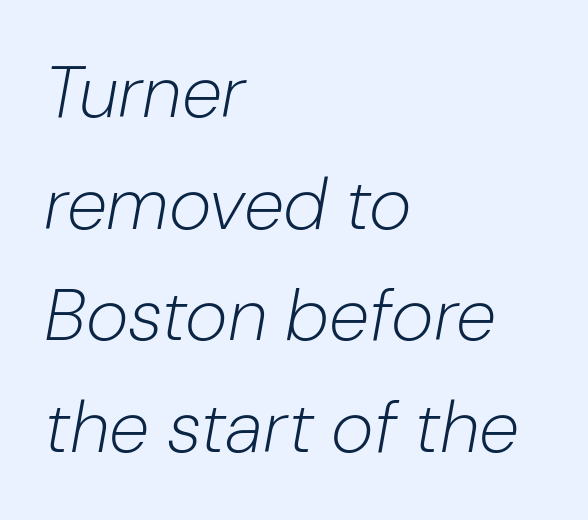
The rendering uses natural spacing where letterforms have individual widths. Stroke mass is kept to a normal reading level or below. The typesetter chose a ragged-right arrangement here. The glyphs look as if they've been sheared to an angle.
